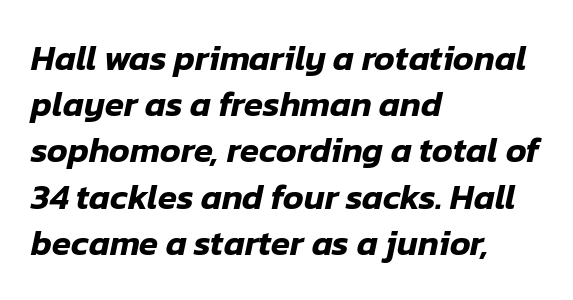
Unmarked baselines from the first word to the last. Words appear dense and cohesive because spacing is normal. Leading matches the norm, producing a regular column. Line starts are locked; line ends wander. The rendering applies a slant to the glyphs. Think of a printed novel: that variable character pitch is what you see here.
